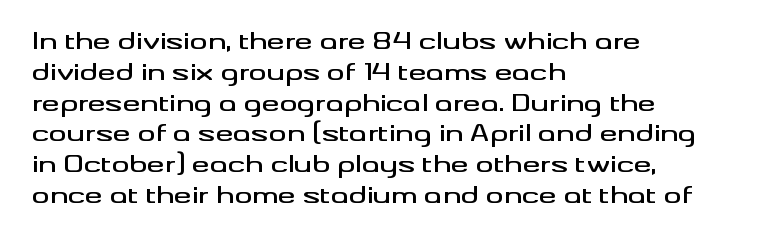
{"italic": "no", "underline": "no", "align": "left", "line_spacing": "normal", "line_spacing_ratio": 1.4, "letter_spacing": "normal", "letter_spacing_em": 0.0, "glyph_px": 22}
